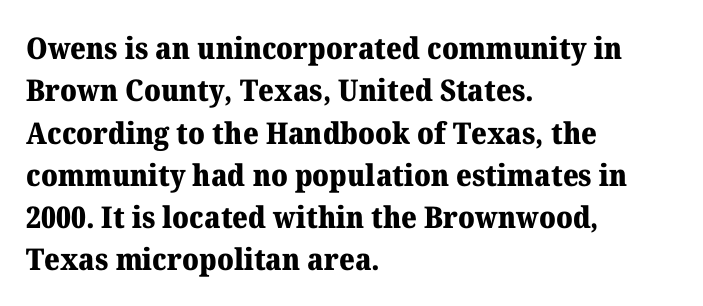
I'd describe the lettering as bold — thick and assertive. Typeset ragged right — the left edge is the straight one. The gap between lines stays unmarked. Designer's note — italics off, roman on. Honestly, the row spacing looks completely unremarkable.
